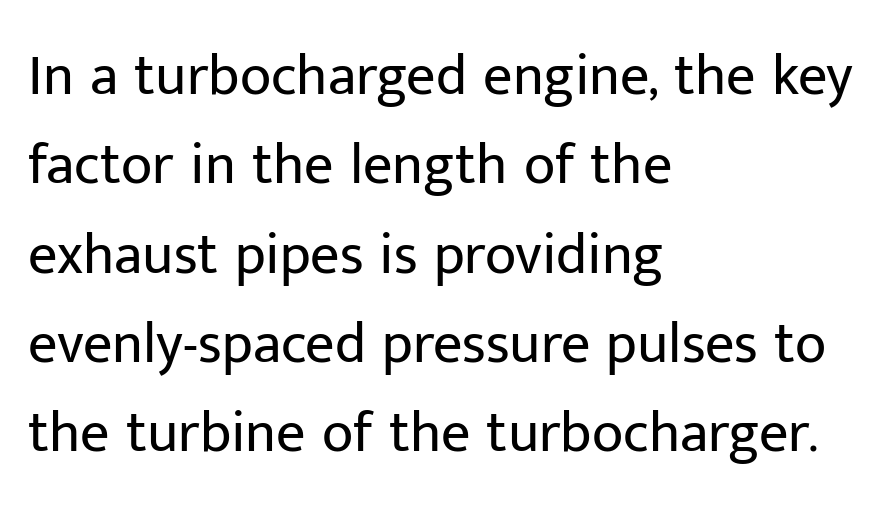
Weight class: somewhere from thin through regular. This sample uses plain, unmodified letter spacing. Bare-footed words on every line. Line starts are locked; line ends wander. Is this a fixed-width face? No — the glyphs have proportional, varying widths. Rows of type keep a routine distance in the vertical direction.
